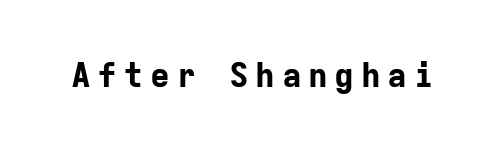
The image shows 33 px bold sans-serif type, upright, monospaced; set unusually wide letter spacing (+0.2 em), not underlined; low stroke contrast and a medium x-height.
